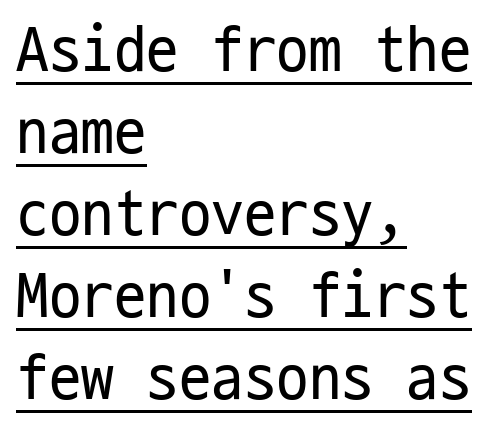
{"serif": "no", "italic": "no", "bold": "no", "weight": "regular", "width": "condensed", "stroke_contrast": "low", "x_height": "medium", "monospaced": "yes", "underline": "yes", "align": "left", "line_spacing": "normal", "line_spacing_ratio": 1.26, "letter_spacing": "normal", "letter_spacing_em": 0.0, "glyph_px": 65}
